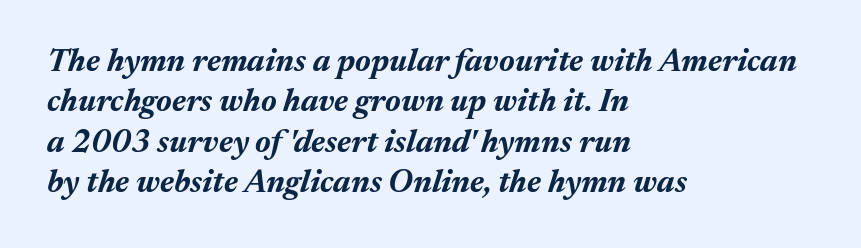
{"italic": "yes", "lean": "right", "slant_degrees": 17, "bold": "yes", "weight": "bold", "width": "normal", "stroke_contrast": "medium", "x_height": "medium", "monospaced": "no", "underline": "no", "align": "left", "line_spacing": "normal", "line_spacing_ratio": 1.26, "letter_spacing": "normal", "letter_spacing_em": 0.0, "glyph_px": 32}
